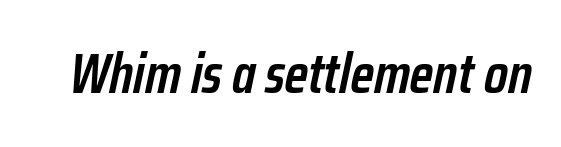
The image shows 56 px semibold, condensed type, italic (leaning right); set normal letter spacing, not underlined; low stroke contrast and a medium x-height.
